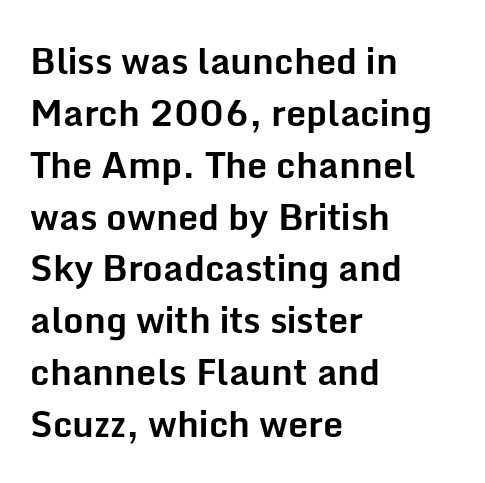
Q: Is the text bold? A: Yes.
Q: Is the text italic (slanted)? A: No, it is upright.
Q: Is the typeface a serif or a sans-serif typeface? A: Sans-serif.
Q: Is the text underlined? A: No.
Q: How is the paragraph aligned? A: Left-aligned.
Q: Is the spacing between letters normal or unusually wide? A: Normal.
Q: Is the spacing between lines tight, normal or loose? A: Normal.
Q: Width (condensed, normal, or wide)? A: Normal.
Q: Stroke contrast? A: Low.
Q: x-height? A: Medium.
Q: Monospaced? A: No.
